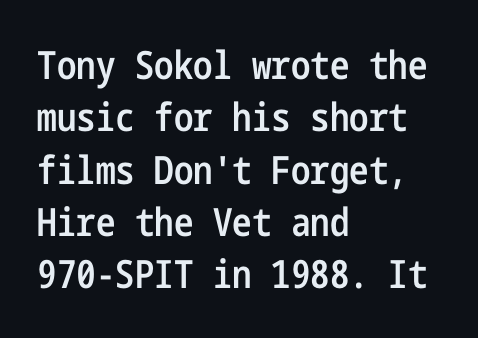
Q: Is the text bold? A: Semi-bold.
Q: Is the text italic (slanted)? A: No, it is upright.
Q: Is the typeface a serif or a sans-serif typeface? A: Sans-serif.
Q: Is the text underlined? A: No.
Q: How is the paragraph aligned? A: Left-aligned.
Q: Is the spacing between letters normal or unusually wide? A: Normal.
Q: Is the spacing between lines tight, normal or loose? A: Normal.
Q: Width (condensed, normal, or wide)? A: Condensed.
Q: Stroke contrast? A: Low.
Q: x-height? A: Medium.
